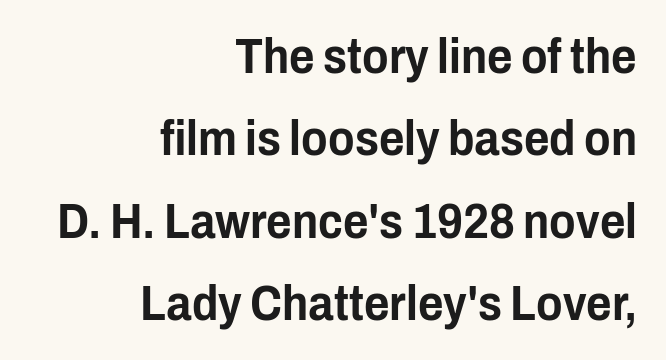
In terms of posture, this sample is upright. This rendering features lettering with no underline. A normal amount of white space separates one row of letters from the next. Inter-character spacing is left at the font's built-in metrics.
